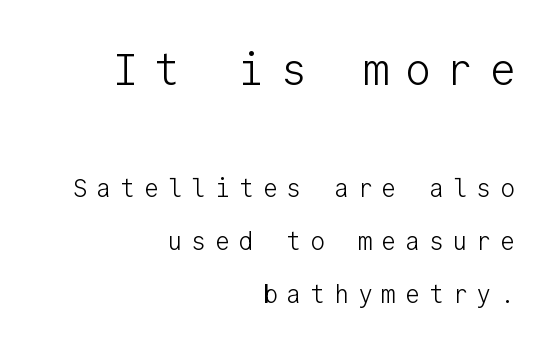
{"serif": "no", "italic": "no", "bold": "no", "weight": "light", "width": "normal", "stroke_contrast": "low", "x_height": "medium", "monospaced": "yes", "underline": "no", "align": "right", "line_spacing": "loose", "line_spacing_ratio": 2.13, "letter_spacing": "wide", "letter_spacing_em": 0.35, "larger_block": "first", "size_ratio": 1.76, "glyph_px": 44}
